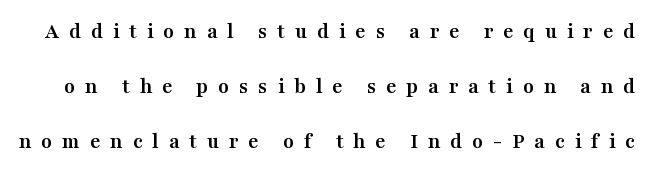
Q: Is the text bold? A: Yes.
Q: Is the text italic (slanted)? A: No, it is upright.
Q: Is the text underlined? A: No.
Q: Is the spacing between letters normal or unusually wide? A: Unusually wide.
Q: Is the spacing between lines tight, normal or loose? A: Loose.
